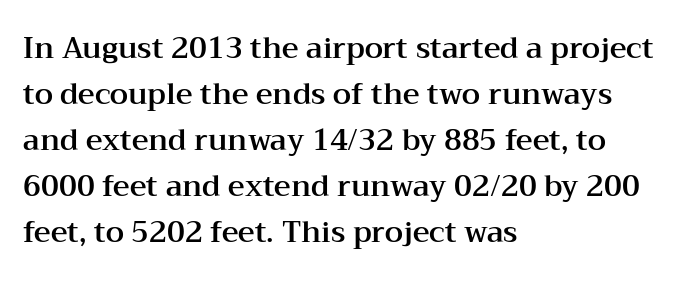
{"serif": "yes", "italic": "no", "width": "wide", "stroke_contrast": "medium", "x_height": "medium", "monospaced": "no", "underline": "no", "align": "left", "line_spacing": "normal", "line_spacing_ratio": 1.59, "letter_spacing": "normal", "letter_spacing_em": 0.0, "glyph_px": 29}
